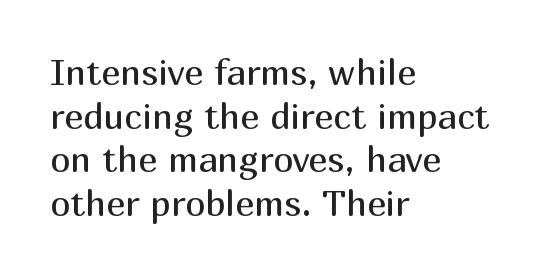
Q: Is the text bold? A: No.
Q: Is the text italic (slanted)? A: No, it is upright.
Q: Is the typeface a serif or a sans-serif typeface? A: Sans-serif.
Q: Is the text underlined? A: No.
Q: How is the paragraph aligned? A: Left-aligned.
Q: Is the spacing between letters normal or unusually wide? A: Normal.
Q: Width (condensed, normal, or wide)? A: Normal.
Q: Stroke contrast? A: Medium.
Q: x-height? A: Medium.
Q: Monospaced? A: No.
